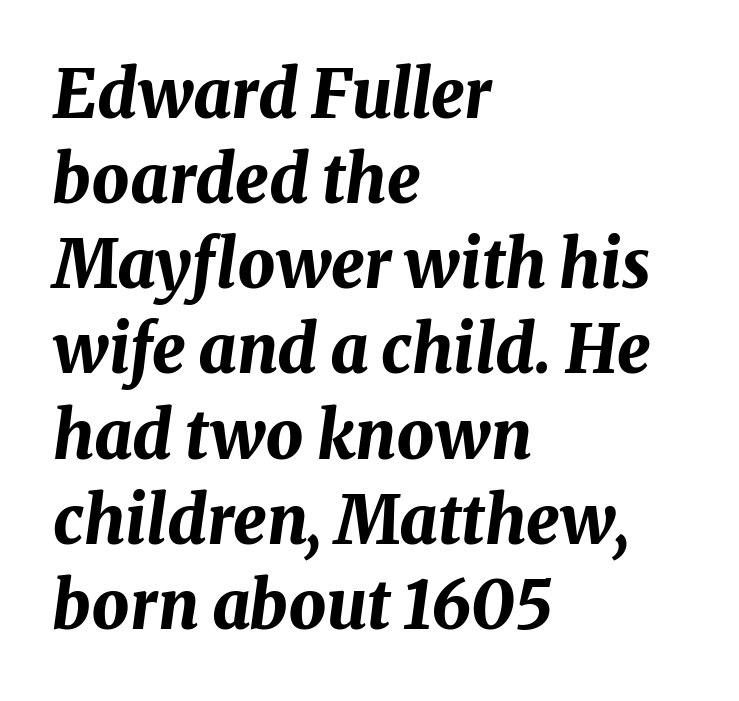
The image shows 66 px bold type, italic (leaning right); set left-aligned, normal line spacing (1.29x), normal letter spacing, not underlined; medium stroke contrast and a medium x-height.
